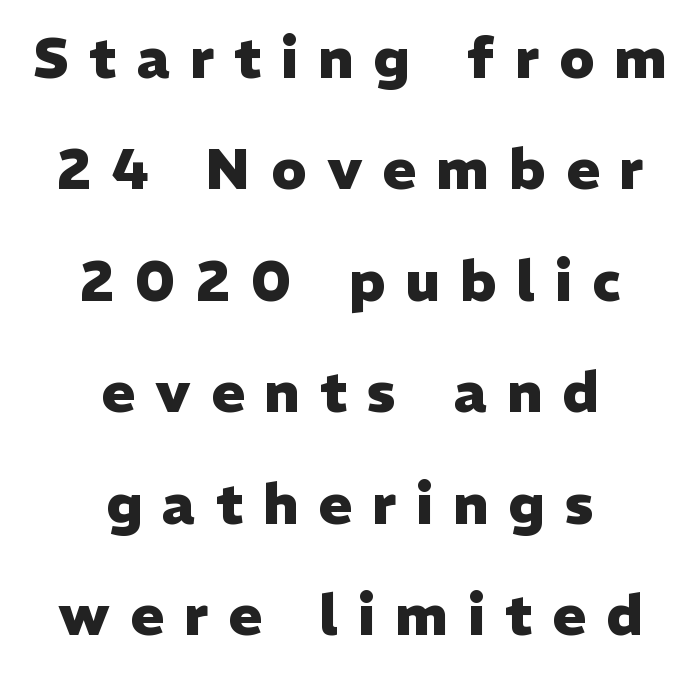
A typesetter would call this leading open, well beyond the default. Quick note: not italic, upright. Students, note that the glyphs here are deliberately spaced far apart. The font family rendered here belongs to the sans-serif group. This sample has the flowing, uneven cadence of proportional lettering. Each line is balanced around a shared central axis.
